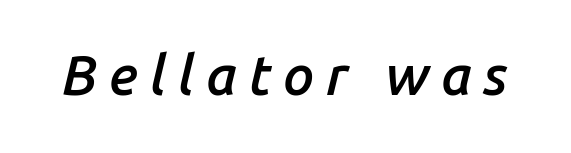
The type is letterspaced generously, with wide tracking. Is the type bold? Partly — it's a semibold, heavier than regular but not fully bold. Underline: absent. You can tell it's italic because the verticals aren't actually vertical.
